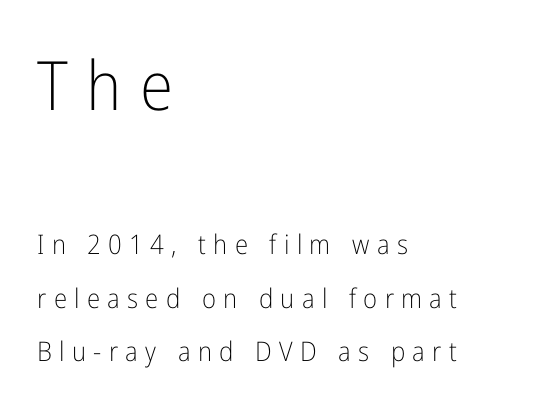
Q: Is the text bold? A: No.
Q: Is the text italic (slanted)? A: No, it is upright.
Q: Is the typeface a serif or a sans-serif typeface? A: Sans-serif.
Q: Is the text underlined? A: No.
Q: How is the paragraph aligned? A: Left-aligned.
Q: Is the spacing between letters normal or unusually wide? A: Unusually wide.
Q: Is the spacing between lines tight, normal or loose? A: Loose.
Q: Which block of text is set in a larger size, the first (top) or the second (bottom)? A: The first (top) one.
Q: Width (condensed, normal, or wide)? A: Condensed.
Q: Stroke contrast? A: Low.
Q: x-height? A: Medium.
Q: Monospaced? A: No.
